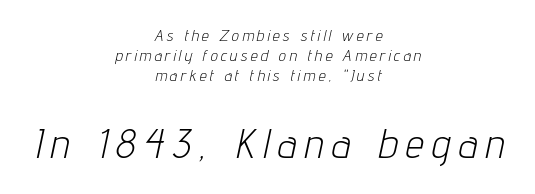
The image shows 41 px light, condensed type, italic (leaning right); set centered, normal line spacing (1.26x), unusually wide letter spacing (+0.21 em), not underlined; the second (bottom) block is 2.56x larger; low stroke contrast and a medium x-height.
